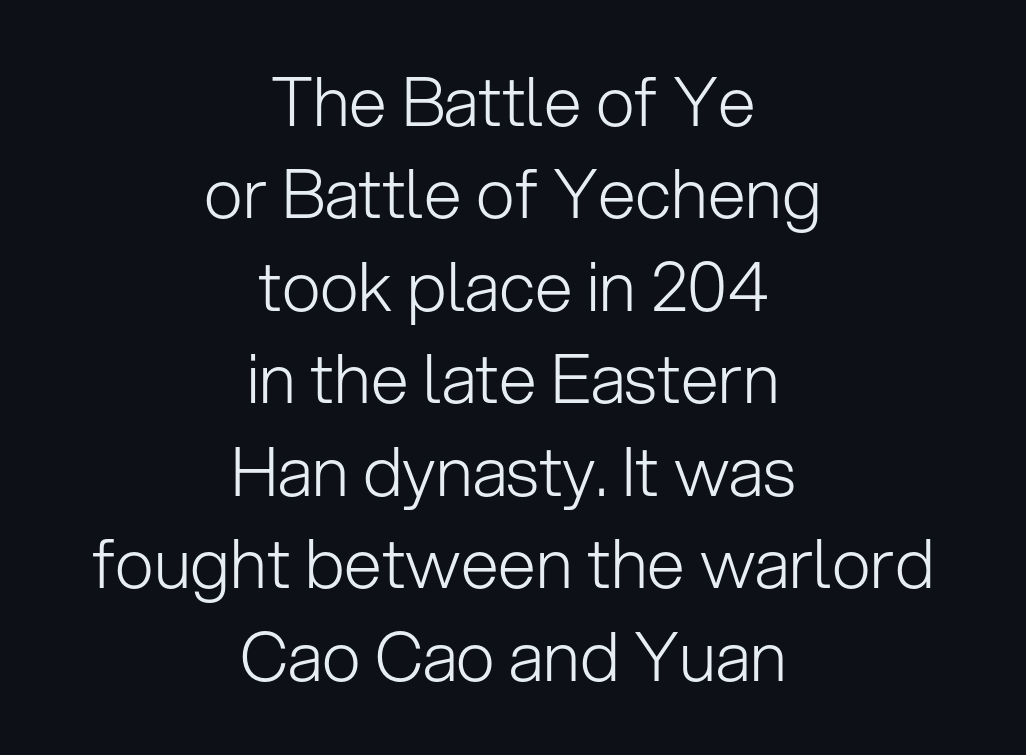
These lines were composed using upright roman letters. You could not count columns in this text — the font is proportionally spaced. Where is the straight margin? There isn't one; the lines are centered. A typesetter would label this face a sans. Does extra space separate the letters? No, they use regular spacing. Rows of type keep a routine distance in the vertical direction.
